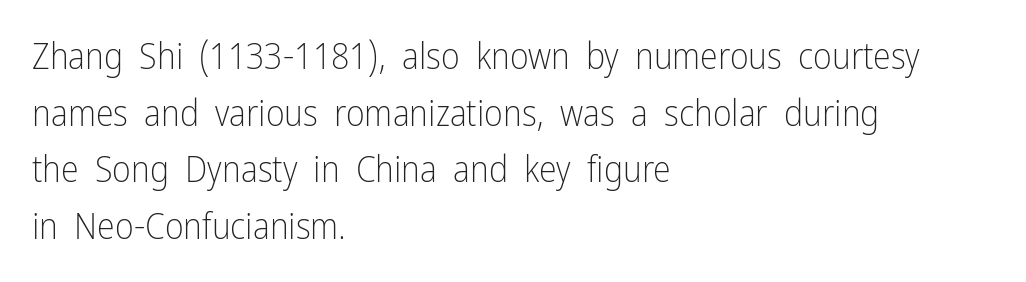
Q: Is the text bold? A: No.
Q: Is the text italic (slanted)? A: No, it is upright.
Q: Is the typeface a serif or a sans-serif typeface? A: Sans-serif.
Q: Is the text underlined? A: No.
Q: How is the paragraph aligned? A: Left-aligned.
Q: Is the spacing between letters normal or unusually wide? A: Normal.
Q: Is the spacing between lines tight, normal or loose? A: Normal.
Q: Width (condensed, normal, or wide)? A: Condensed.
Q: Stroke contrast? A: Low.
Q: x-height? A: Medium.
Q: Monospaced? A: No.
